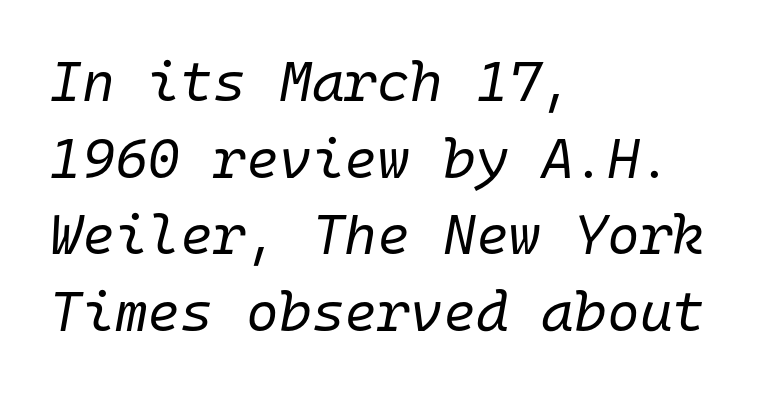
The image shows 56 px regular-weight type, italic (leaning right), monospaced; set left-aligned, normal line spacing (1.37x), normal letter spacing, not underlined; low stroke contrast and a medium x-height.
